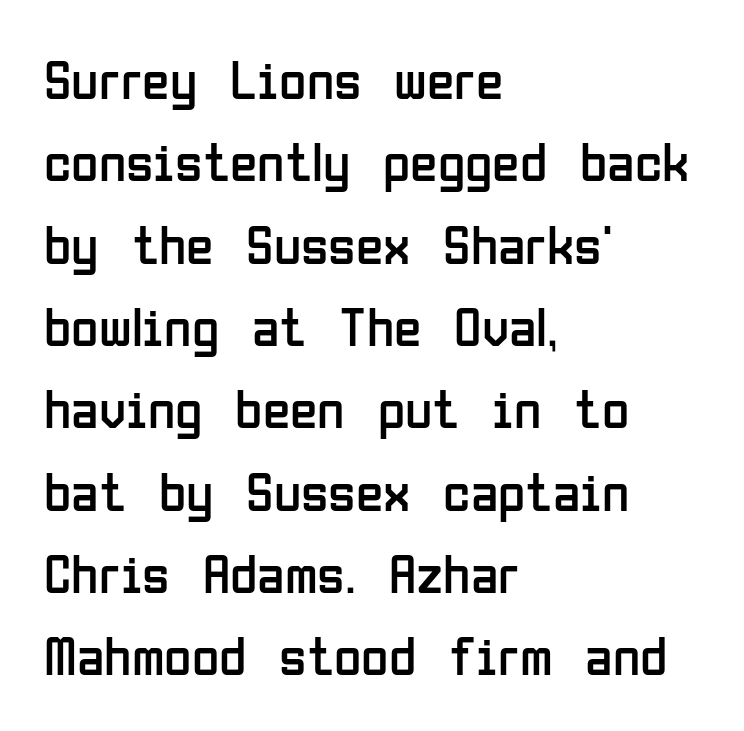
{"serif": "no", "italic": "no", "bold": "no", "weight": "regular", "width": "condensed", "stroke_contrast": "low", "x_height": "medium", "monospaced": "no", "underline": "no", "align": "left", "line_spacing": "normal", "line_spacing_ratio": 1.47, "letter_spacing": "normal", "letter_spacing_em": 0.0, "glyph_px": 56}
